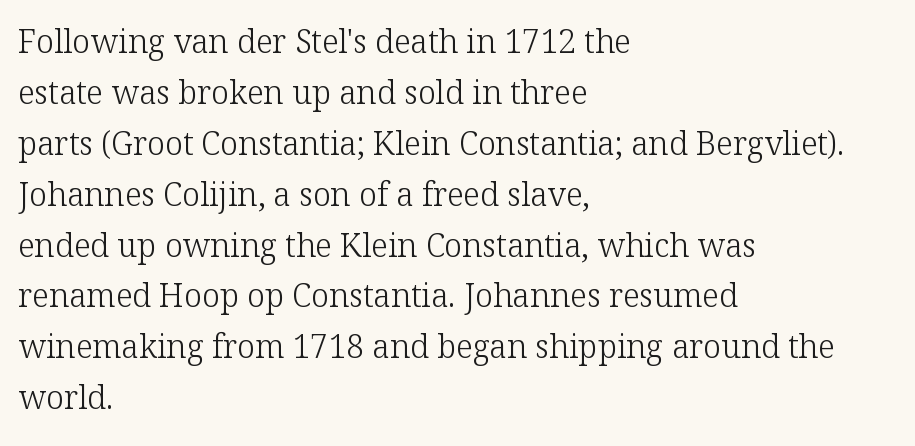
Q: Is the text bold? A: No.
Q: Is the text italic (slanted)? A: No, it is upright.
Q: Is the typeface a serif or a sans-serif typeface? A: Serif.
Q: Is the text underlined? A: No.
Q: How is the paragraph aligned? A: Left-aligned.
Q: Is the spacing between letters normal or unusually wide? A: Normal.
Q: Is the spacing between lines tight, normal or loose? A: Normal.
Q: Width (condensed, normal, or wide)? A: Normal.
Q: Stroke contrast? A: Low.
Q: x-height? A: Medium.
Q: Monospaced? A: No.
